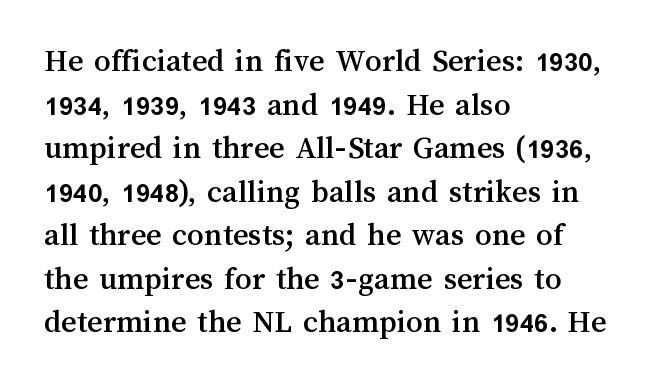
{"italic": "no", "width": "normal", "stroke_contrast": "medium", "x_height": "medium", "monospaced": "no", "underline": "no", "align": "left", "line_spacing": "normal", "line_spacing_ratio": 1.32, "letter_spacing": "normal", "letter_spacing_em": 0.0, "glyph_px": 33}
